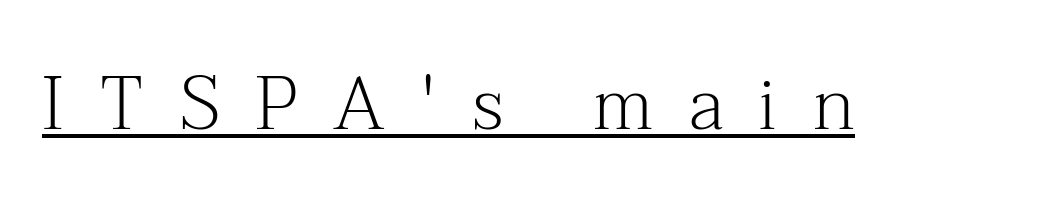
Proportional: the letters do not fall into vertical columns. Notice how the stems are strictly vertical — no italics here. The horizontal fit of the characters is loose and conspicuously gappy. The rendering uses the underline text-decoration. Classification — serif.
